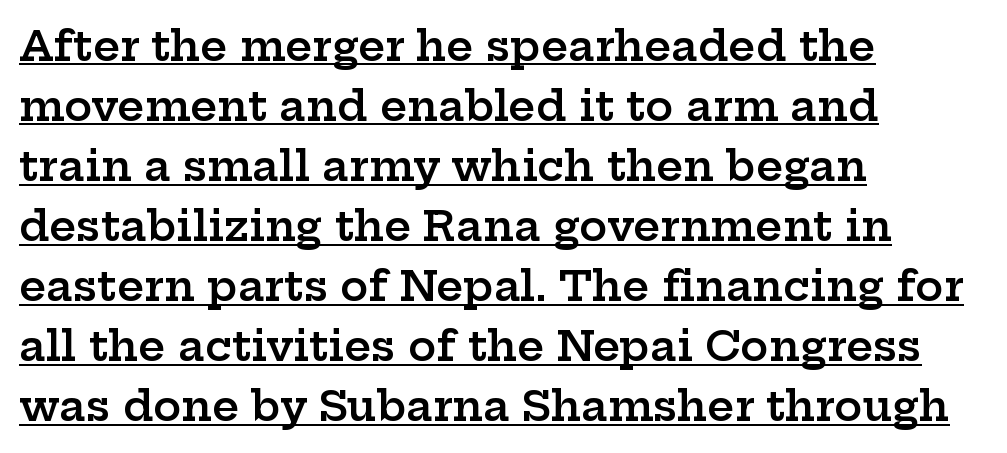
Q: Is the text bold? A: Semi-bold.
Q: Is the text italic (slanted)? A: No, it is upright.
Q: Is the typeface a serif or a sans-serif typeface? A: Serif.
Q: Is the text underlined? A: Yes.
Q: How is the paragraph aligned? A: Left-aligned.
Q: Is the spacing between letters normal or unusually wide? A: Normal.
Q: Is the spacing between lines tight, normal or loose? A: Normal.
Q: Width (condensed, normal, or wide)? A: Wide.
Q: Stroke contrast? A: Low.
Q: x-height? A: Medium.
Q: Monospaced? A: No.
